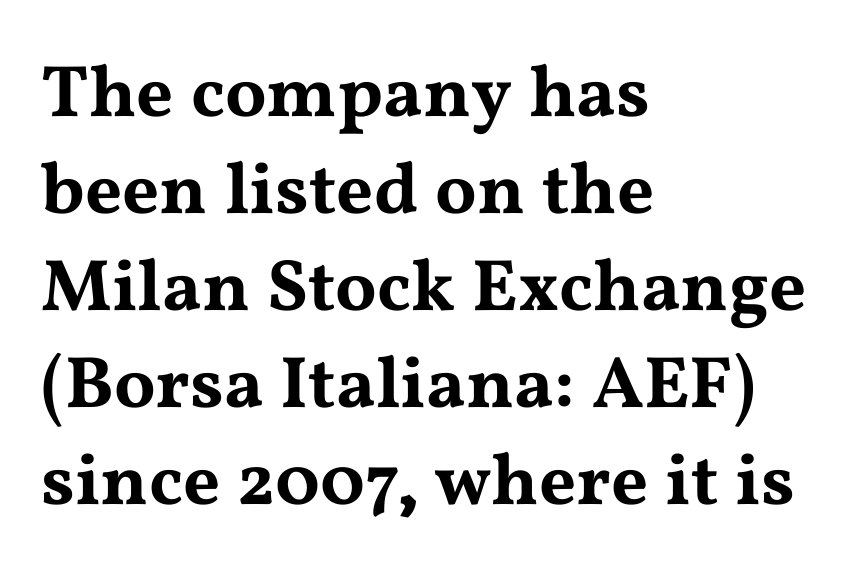
Q: Is the text italic (slanted)? A: No, it is upright.
Q: Is the typeface a serif or a sans-serif typeface? A: Serif.
Q: Is the text underlined? A: No.
Q: How is the paragraph aligned? A: Left-aligned.
Q: Is the spacing between letters normal or unusually wide? A: Normal.
Q: Is the spacing between lines tight, normal or loose? A: Normal.
Q: Width (condensed, normal, or wide)? A: Wide.
Q: Stroke contrast? A: Medium.
Q: x-height? A: Medium.
Q: Monospaced? A: No.
